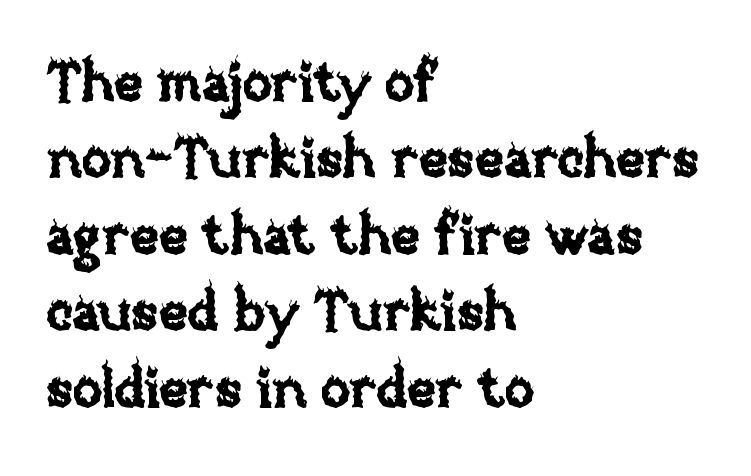
The image shows 55 px text type, upright; set left-aligned, normal line spacing (1.39x), normal letter spacing, not underlined; low stroke contrast and a large x-height.
